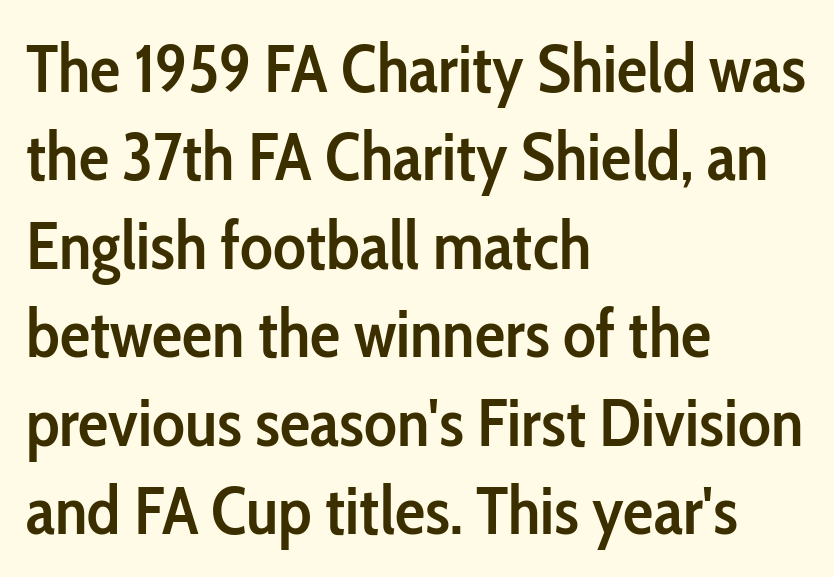
Q: Is the text bold? A: Semi-bold.
Q: Is the text italic (slanted)? A: No, it is upright.
Q: Is the typeface a serif or a sans-serif typeface? A: Sans-serif.
Q: Is the text underlined? A: No.
Q: How is the paragraph aligned? A: Left-aligned.
Q: Is the spacing between letters normal or unusually wide? A: Normal.
Q: Is the spacing between lines tight, normal or loose? A: Normal.
Q: Width (condensed, normal, or wide)? A: Condensed.
Q: Stroke contrast? A: Low.
Q: x-height? A: Medium.
Q: Monospaced? A: No.
